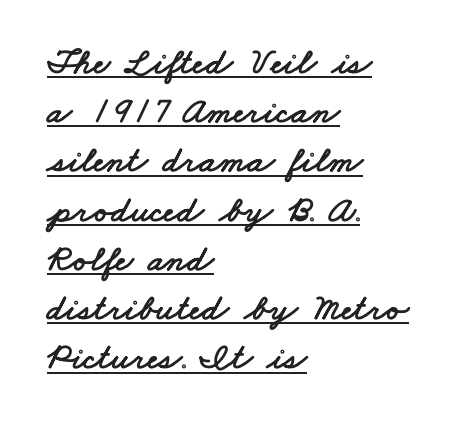
The image shows 37 px wide sans-serif type; set left-aligned, normal line spacing (1.33x), normal letter spacing, underlined; low stroke contrast and a small x-height.
